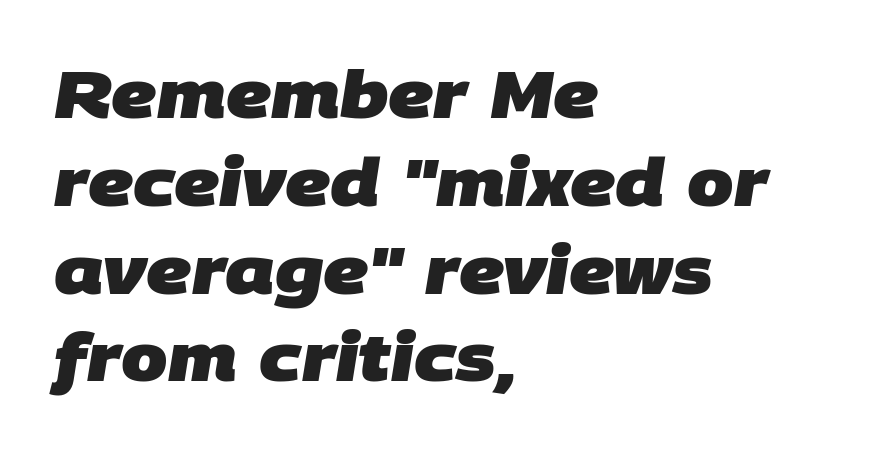
{"serif": "no", "bold": "yes", "weight": "heavy", "width": "normal", "stroke_contrast": "low", "x_height": "large", "monospaced": "no", "underline": "no", "align": "left", "line_spacing": "normal", "line_spacing_ratio": 1.33, "letter_spacing": "normal", "letter_spacing_em": 0.0, "glyph_px": 66}
